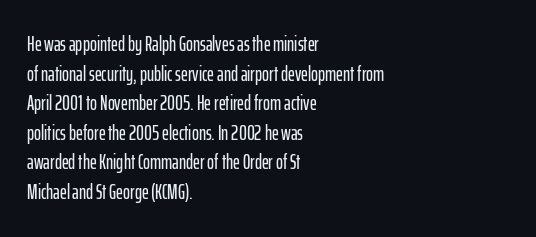
{"italic": "no", "underline": "no", "align": "left", "line_spacing": "normal", "line_spacing_ratio": 1.41, "letter_spacing": "normal", "letter_spacing_em": 0.0, "glyph_px": 21}
